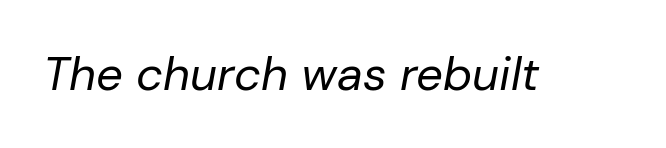
The image shows 47 px regular-weight type, italic (leaning right); set normal letter spacing, not underlined; low stroke contrast and a medium x-height.
